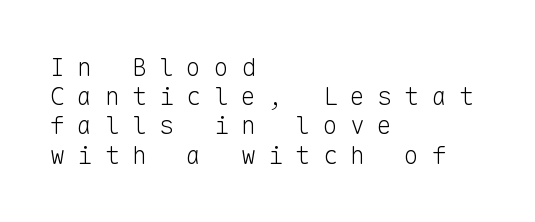
The image shows 25 px text type, upright; set left-aligned, line spacing 1.17x, unusually wide letter spacing (+0.49 em), not underlined.
